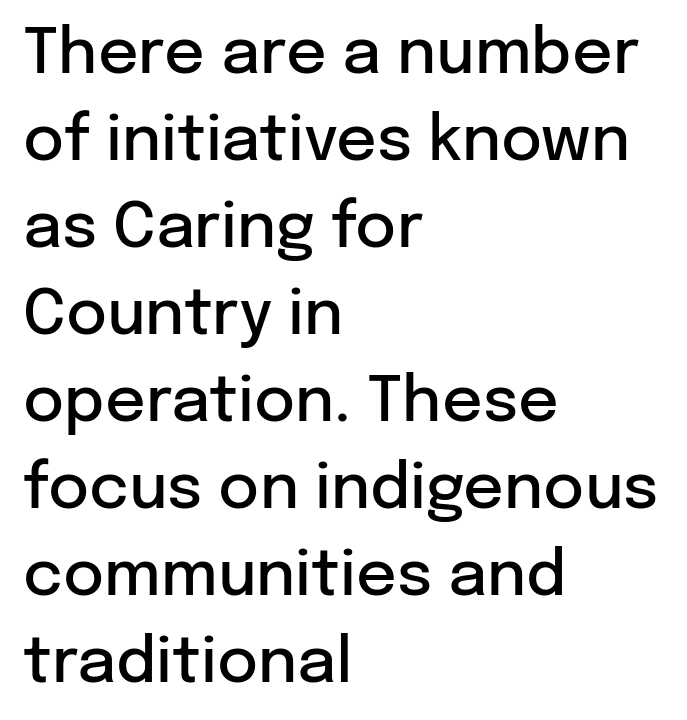
The image shows 63 px semibold sans-serif type, upright; set left-aligned, normal line spacing (1.38x), normal letter spacing, not underlined; low stroke contrast and a medium x-height.
